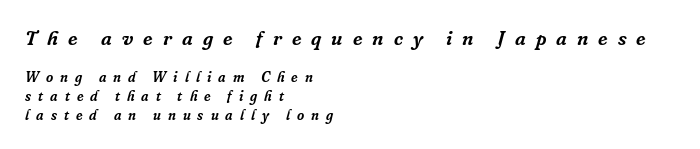
The foot of each line stays bare and open. Short note: letters widely spaced. The typography opts for an oblique posture over an upright one. Whoever set this made the first block the dominant, larger element. The paragraph shown leans on its left margin. Evenly set lines give the paragraph a standard silhouette.
